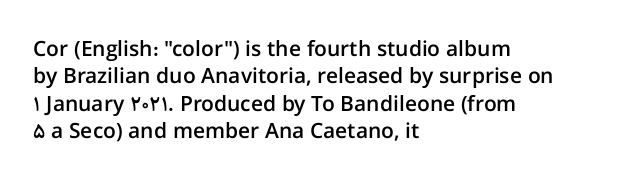
The image shows 21 px text type, upright; set left-aligned, normal line spacing (1.3x), normal letter spacing, not underlined.
